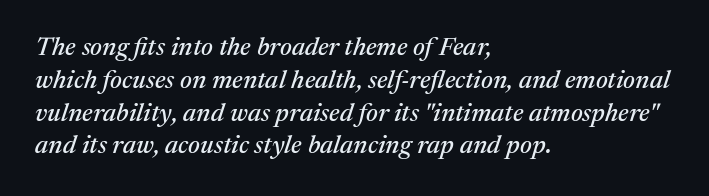
Q: Is the text italic (slanted)? A: Yes, it leans right by about 17 degrees.
Q: Is the text underlined? A: No.
Q: How is the paragraph aligned? A: Left-aligned.
Q: Is the spacing between letters normal or unusually wide? A: Normal.
Q: Is the spacing between lines tight, normal or loose? A: Normal.
